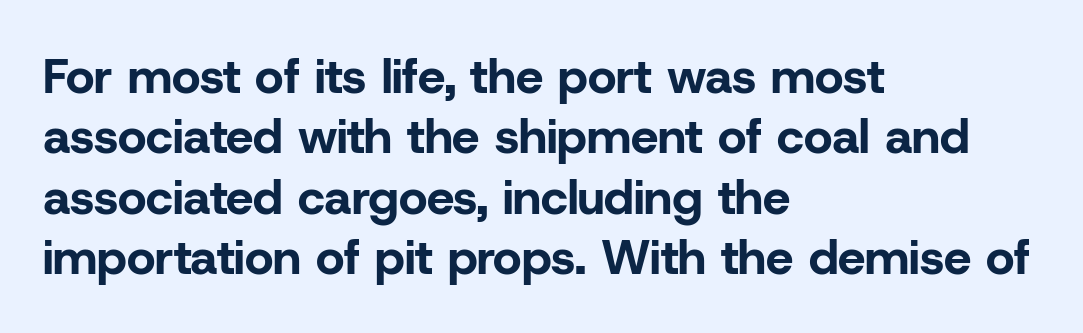
{"serif": "no", "italic": "no", "bold": "yes", "weight": "bold", "width": "normal", "stroke_contrast": "low", "x_height": "medium", "monospaced": "no", "underline": "no", "align": "left", "line_spacing_ratio": 1.23, "letter_spacing": "normal", "letter_spacing_em": 0.0, "glyph_px": 49}
